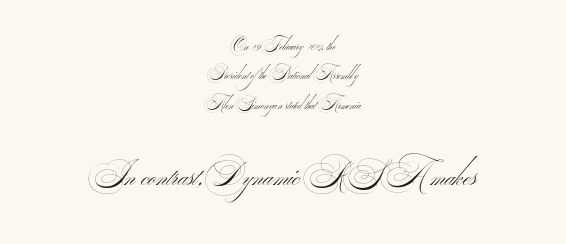
Q: Is the text bold? A: No.
Q: Is the typeface a serif or a sans-serif typeface? A: Sans-serif.
Q: Is the text underlined? A: No.
Q: How is the paragraph aligned? A: Centered.
Q: Is the spacing between letters normal or unusually wide? A: Normal.
Q: Is the spacing between lines tight, normal or loose? A: Loose.
Q: Which block of text is set in a larger size, the first (top) or the second (bottom)? A: The second (bottom) one.
Q: Width (condensed, normal, or wide)? A: Wide.
Q: Stroke contrast? A: Medium.
Q: Monospaced? A: No.
